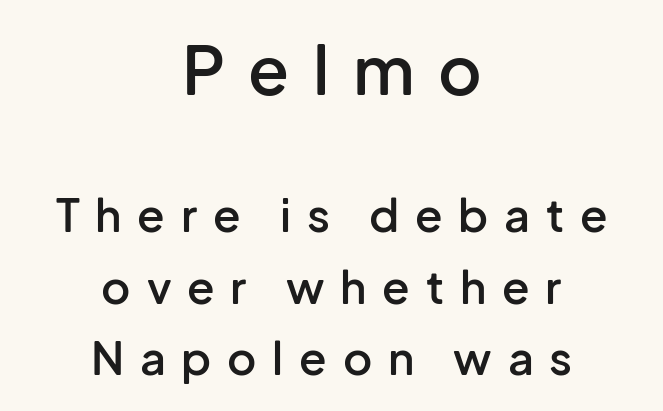
The image shows 67 px semibold sans-serif type, upright; set centered, normal line spacing (1.59x), unusually wide letter spacing (+0.35 em), not underlined; the first (top) block is 1.49x larger; low stroke contrast and a medium x-height.
